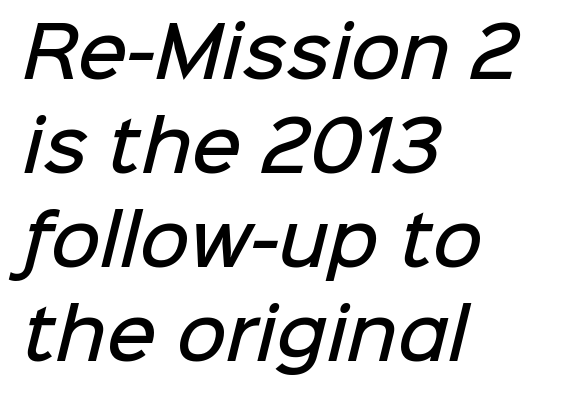
Casual observation: everything's shoved over to the left. Students, note that the glyphs here touch the page at normal intervals. You could not count columns in this text — the font is proportionally spaced. A somewhat darkened texture: the type is semibold rather than bold. The type family on display is of the sans-serif kind. The gap between lines stays unmarked.
